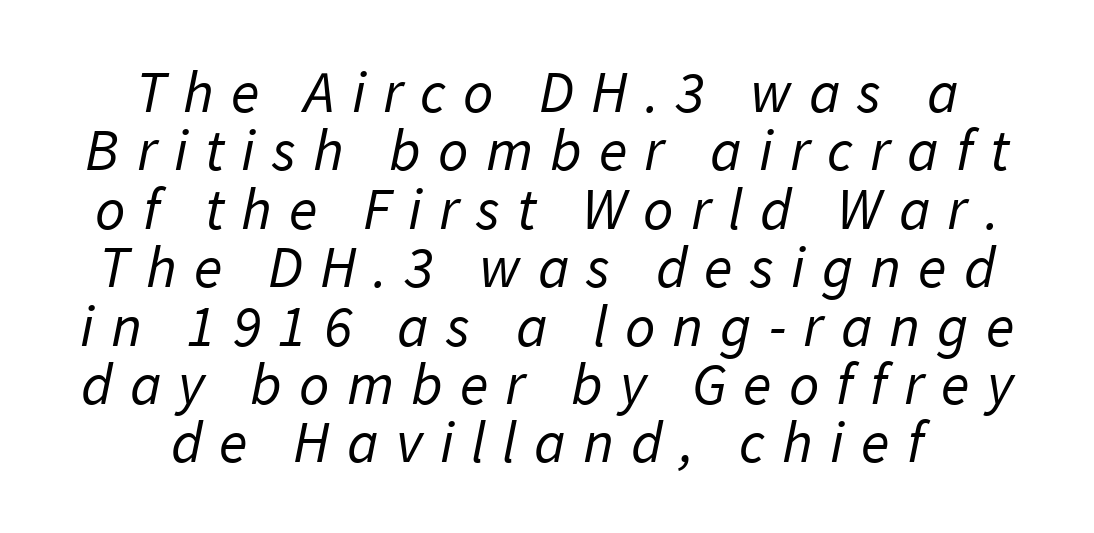
{"serif": "no", "bold": "no", "weight": "regular", "width": "normal", "stroke_contrast": "low", "x_height": "medium", "monospaced": "no", "underline": "no", "align": "center", "line_spacing": "tight", "line_spacing_ratio": 0.99, "letter_spacing": "wide", "letter_spacing_em": 0.29, "glyph_px": 59}
